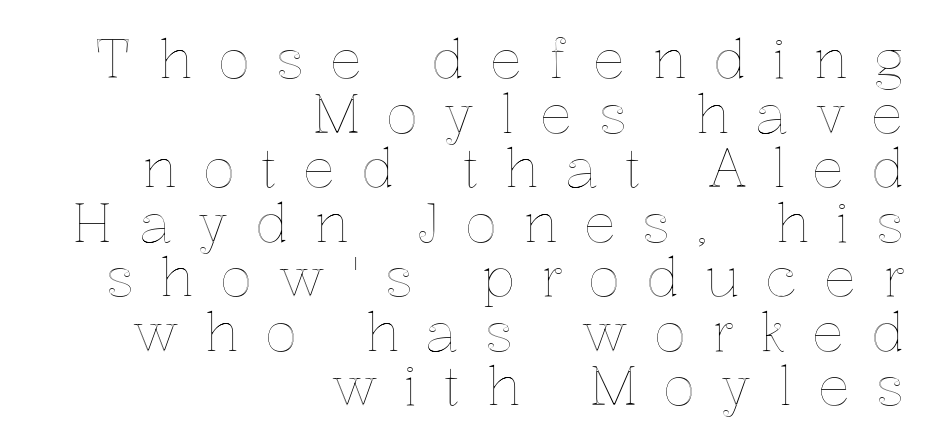
The image shows 54 px text type, upright; set right-aligned, tight line spacing (1.01x), unusually wide letter spacing (+0.48 em), not underlined; a medium x-height.
